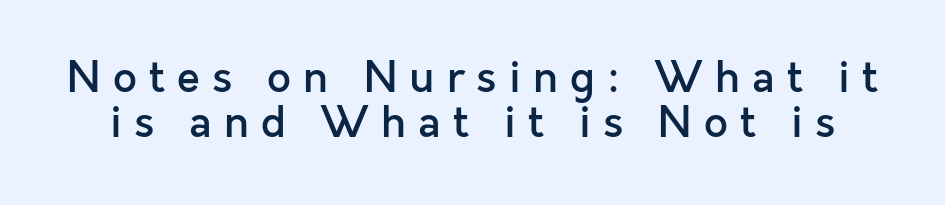
Unlike italic type, these characters show no tilt at all. If you measured baseline to baseline, you'd find a short distance. Check where the strokes stop: nothing finishes them off — pure sans. Character widths vary here, with narrow letters taking less room than wide ones. Weight check: semibold — heavier than regular, not quite bold.
